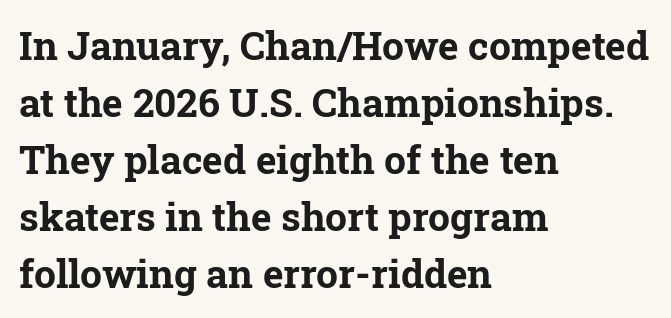
The image shows 39 px bold serif type, upright; set left-aligned, normal line spacing (1.46x), normal letter spacing, not underlined; low stroke contrast and a medium x-height.
